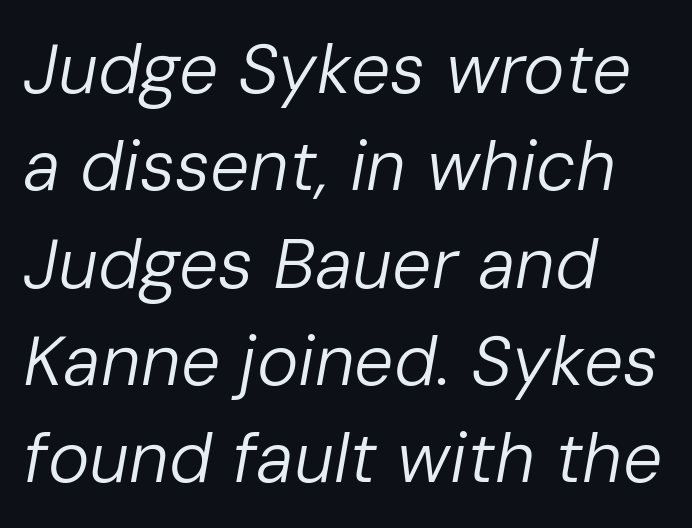
Q: Is the text bold? A: No.
Q: Is the text italic (slanted)? A: Yes, it leans right by about 10 degrees.
Q: Is the text underlined? A: No.
Q: How is the paragraph aligned? A: Left-aligned.
Q: Is the spacing between letters normal or unusually wide? A: Normal.
Q: Is the spacing between lines tight, normal or loose? A: Normal.
Q: Width (condensed, normal, or wide)? A: Normal.
Q: Stroke contrast? A: Low.
Q: x-height? A: Medium.
Q: Monospaced? A: No.
